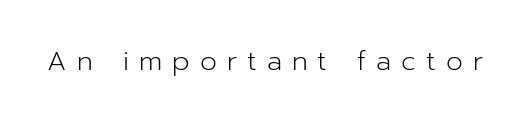
{"italic": "no", "bold": "no", "underline": "no", "letter_spacing": "wide", "letter_spacing_em": 0.37, "glyph_px": 27}
